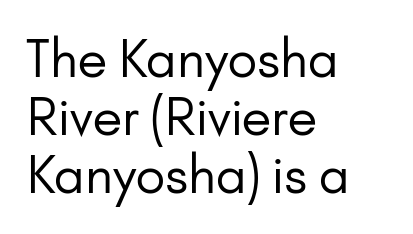
Q: Is the text bold? A: No.
Q: Is the text italic (slanted)? A: No, it is upright.
Q: Is the typeface a serif or a sans-serif typeface? A: Sans-serif.
Q: Is the text underlined? A: No.
Q: How is the paragraph aligned? A: Left-aligned.
Q: Is the spacing between letters normal or unusually wide? A: Normal.
Q: Is the spacing between lines tight, normal or loose? A: Tight.
Q: Width (condensed, normal, or wide)? A: Normal.
Q: Stroke contrast? A: Low.
Q: x-height? A: Small.
Q: Monospaced? A: No.
